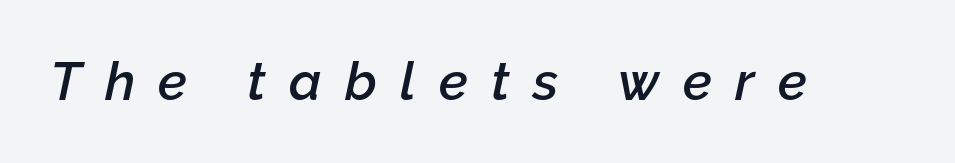
Q: Is the text bold? A: Semi-bold.
Q: Is the text italic (slanted)? A: Yes, it leans right by about 12 degrees.
Q: Is the text underlined? A: No.
Q: Is the spacing between letters normal or unusually wide? A: Unusually wide.
Q: Width (condensed, normal, or wide)? A: Normal.
Q: Stroke contrast? A: Low.
Q: x-height? A: Medium.
Q: Monospaced? A: No.
